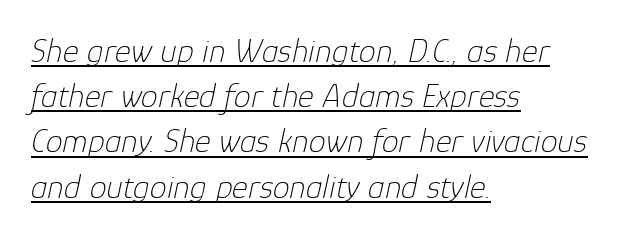
The image shows 34 px thin type, italic (leaning right); set left-aligned, normal line spacing (1.33x), normal letter spacing, underlined; low stroke contrast and a medium x-height.
